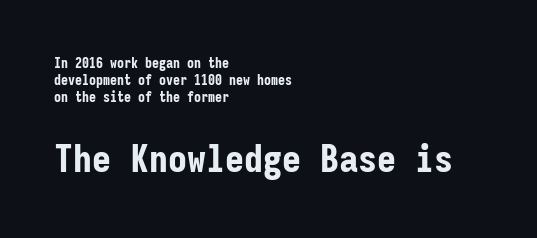
Q: Is the text bold? A: Yes.
Q: Is the text italic (slanted)? A: No, it is upright.
Q: Is the typeface a serif or a sans-serif typeface? A: Sans-serif.
Q: Is the text underlined? A: No.
Q: How is the paragraph aligned? A: Left-aligned.
Q: Is the spacing between letters normal or unusually wide? A: Normal.
Q: Which block of text is set in a larger size, the first (top) or the second (bottom)? A: The second (bottom) one.
Q: Width (condensed, normal, or wide)? A: Condensed.
Q: Stroke contrast? A: Low.
Q: x-height? A: Medium.
Q: Monospaced? A: Yes.
